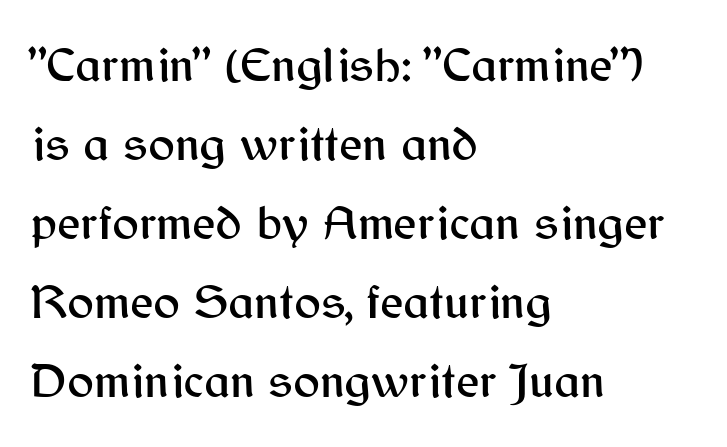
Q: Is the text italic (slanted)? A: No, it is upright.
Q: Is the typeface a serif or a sans-serif typeface? A: Sans-serif.
Q: Is the text underlined? A: No.
Q: How is the paragraph aligned? A: Left-aligned.
Q: Is the spacing between letters normal or unusually wide? A: Normal.
Q: Is the spacing between lines tight, normal or loose? A: Normal.
Q: Width (condensed, normal, or wide)? A: Normal.
Q: Stroke contrast? A: Medium.
Q: x-height? A: Medium.
Q: Monospaced? A: No.
